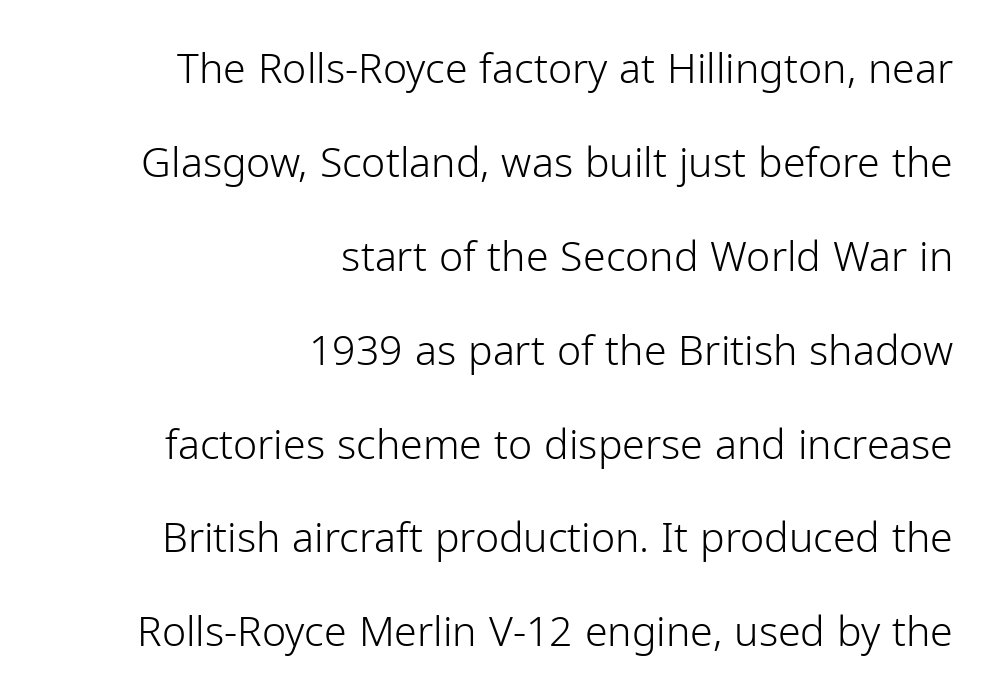
The image shows 41 px light sans-serif type, upright; set right-aligned, loose line spacing (2.29x), normal letter spacing, not underlined; low stroke contrast and a medium x-height.
